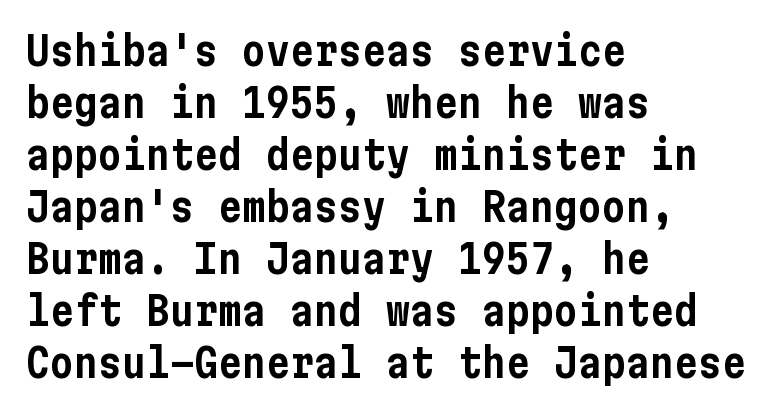
Posture: vertical. Casual observation: everything's shoved over to the left. The space between consecutive lines is moderate. What kind of face is this? One without serifs — a sans. The space beneath each line is pristine and unruled. This sample uses plain, unmodified letter spacing.
